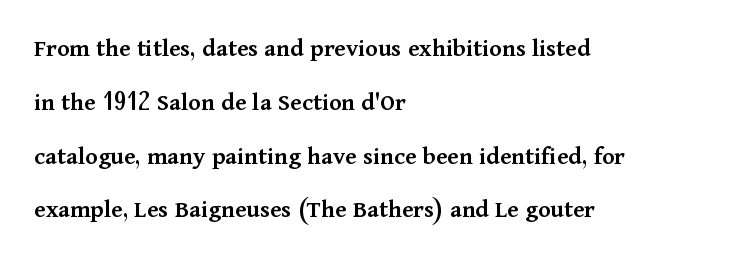
Honestly, there is no underline to notice here at all. Horizontal bands of white between lines are thick stripes. The line texture is even and compact thanks to regular tracking. Stems and bowls a touch heavier than normal — semibold. Compared with a centered layout, this one pins lines to the left instead.
